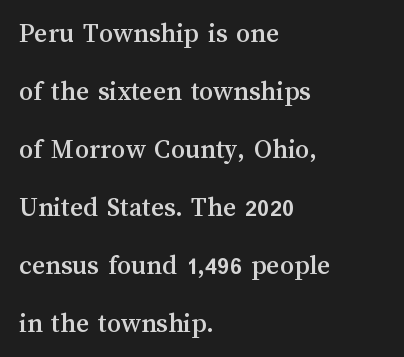
The foot of each line stays bare and open. Does the lettering tilt? It doesn't — this is upright. Default kerning and tracking; the words read as compact shapes. Interline gaps are noticeably wide in this sample. Each letter keeps its own natural width here, so spacing adapts to shape. Visually the block forms a straight wall on the left and a jagged coastline on the right.
